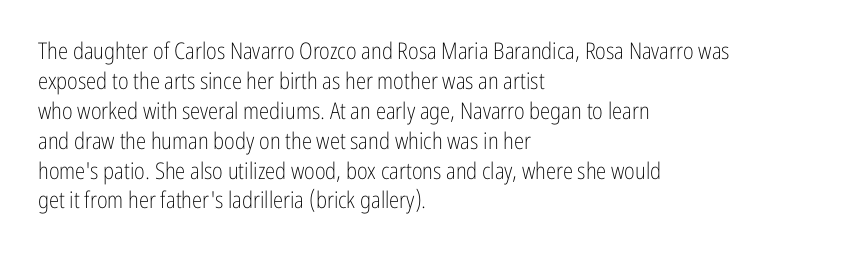
The lines are quadded left. The font sits on the lighter half of the weight spectrum, regular included. Tracking here is standard; glyphs follow each other at the usual distance. Italic? Not at all — the glyphs are vertical. Rule under the text: the space is simply empty.
